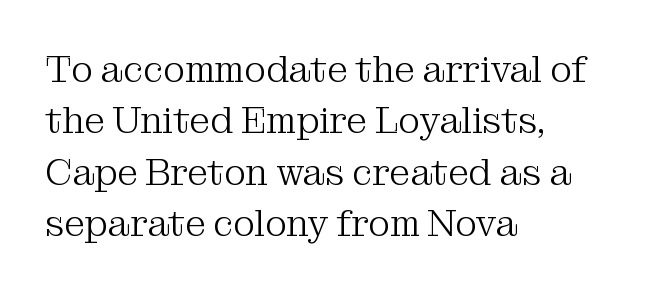
The image shows 37 px light serif type, upright; set left-aligned, normal line spacing (1.39x), normal letter spacing, not underlined; medium stroke contrast and a medium x-height.
